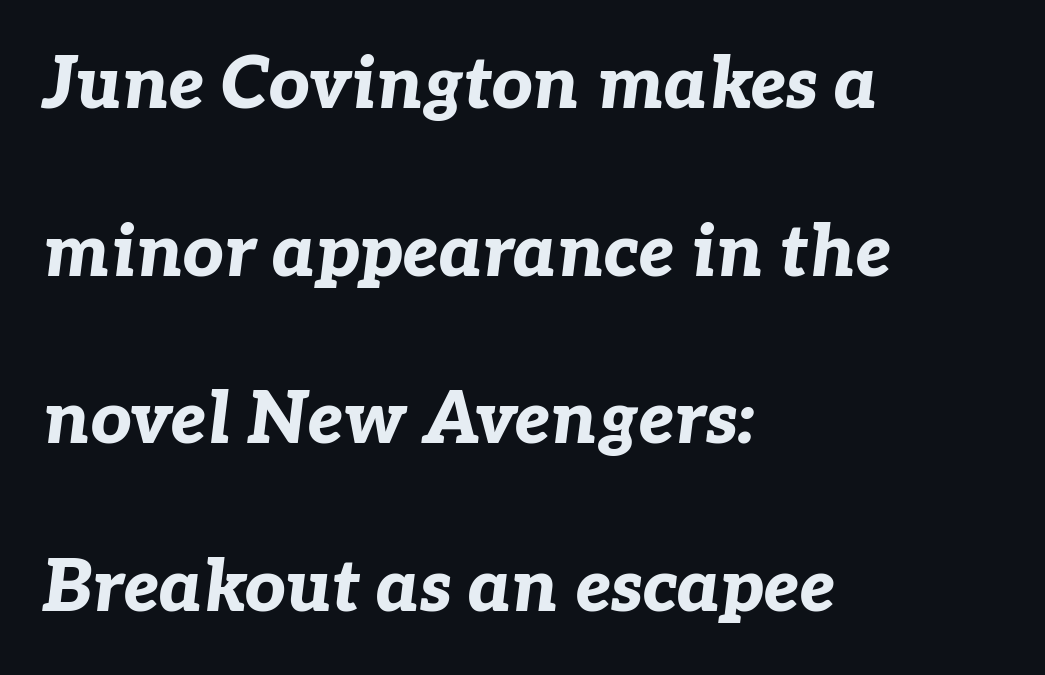
Rendered with sloped, italic letterforms. Summary of vertical rhythm: relaxed, with wide interline spacing. In terms of letterspacing, this is plain default setting. Strong, thick strokes mark this as bold type.
